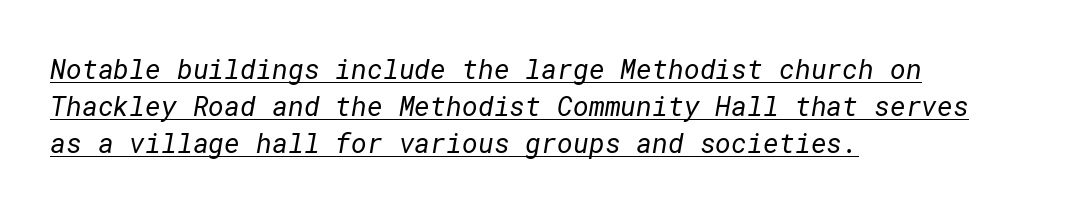
The characters are drawn with everyday or finer stroke widths. Horizontally, the lines are justified to the leading edge only. What stands out about the letter spacing? Nothing — it is the standard amount. Underlined type. Reading down the column, the eye jumps a familiar distance to each next line.
